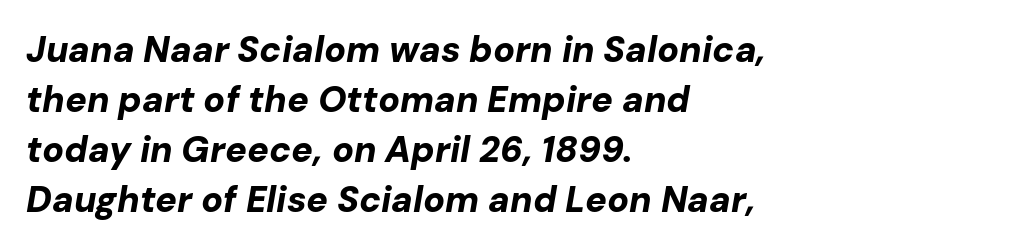
Q: Is the text bold? A: Yes.
Q: Is the text italic (slanted)? A: Yes, it leans right by about 10 degrees.
Q: Is the text underlined? A: No.
Q: How is the paragraph aligned? A: Left-aligned.
Q: Is the spacing between letters normal or unusually wide? A: Normal.
Q: Is the spacing between lines tight, normal or loose? A: Normal.
Q: Width (condensed, normal, or wide)? A: Normal.
Q: Stroke contrast? A: Low.
Q: x-height? A: Medium.
Q: Monospaced? A: No.
